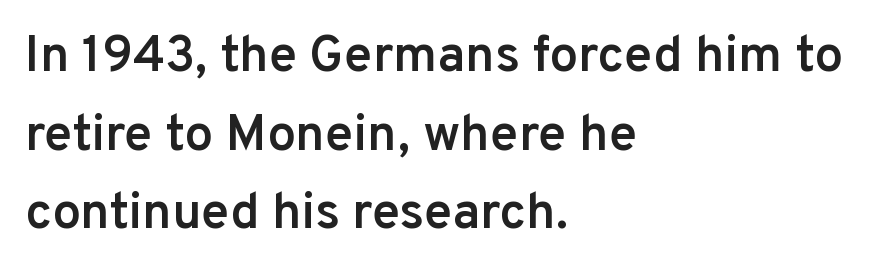
The image shows 51 px semibold sans-serif type, upright; set left-aligned, normal line spacing (1.54x), normal letter spacing, not underlined; low stroke contrast and a medium x-height.
